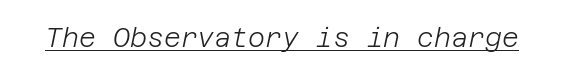
{"italic": "yes", "lean": "right", "slant_degrees": 12, "bold": "no", "underline": "yes", "letter_spacing": "normal", "letter_spacing_em": 0.0, "glyph_px": 26}
